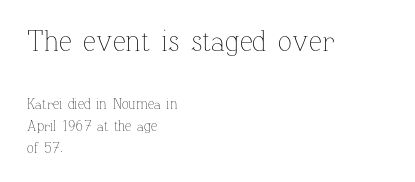
{"italic": "no", "bold": "no", "weight": "thin", "width": "normal", "stroke_contrast": "low", "x_height": "medium", "monospaced": "no", "underline": "no", "align": "left", "line_spacing": "normal", "line_spacing_ratio": 1.57, "letter_spacing": "normal", "letter_spacing_em": 0.0, "larger_block": "first", "size_ratio": 2.07, "glyph_px": 29}
